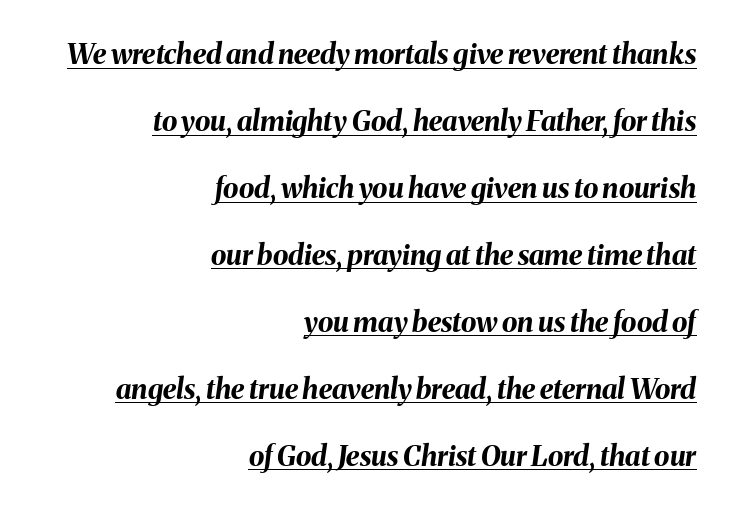
{"italic": "yes", "lean": "right", "slant_degrees": 8, "bold": "yes", "weight": "bold", "width": "normal", "stroke_contrast": "medium", "x_height": "medium", "monospaced": "no", "underline": "yes", "align": "right", "line_spacing": "loose", "line_spacing_ratio": 2.39, "letter_spacing": "normal", "letter_spacing_em": 0.0, "glyph_px": 28}
